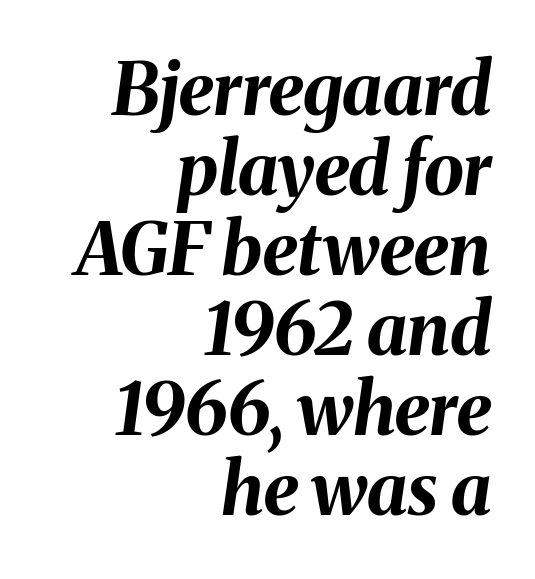
Here the glyphs are tracked normally, forming tight word shapes. The specimen omits any rule beneath the text block's lines. Is the type bold? Yes — the strokes are clearly thick and heavy. The lines are quadded right. This sample has the flowing, uneven cadence of proportional lettering. These lines huddle together more closely than default settings would place them.
